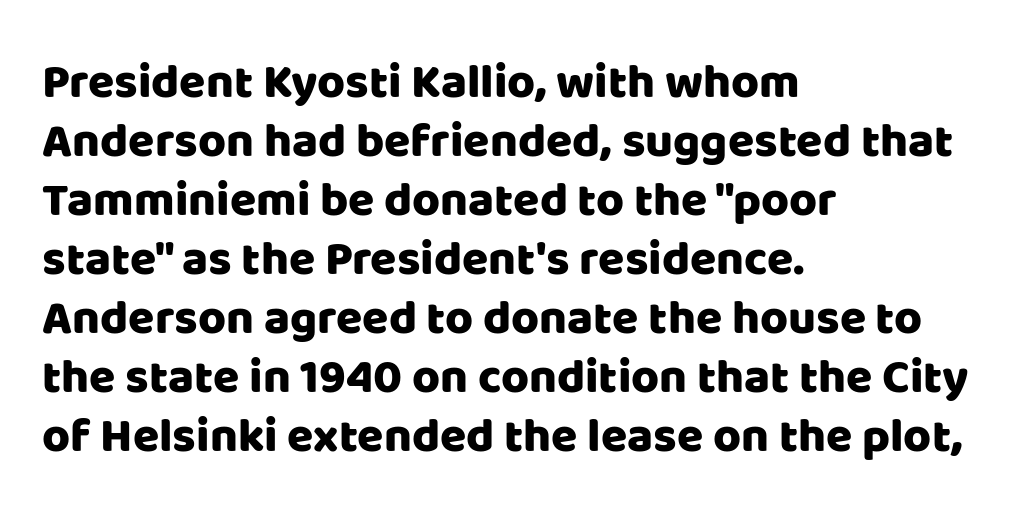
The paragraph has a hard left edge and a soft right edge. The typography opts for an upright posture over an oblique one. Bare-footed words on every line. Serifs: no, the terminals of the letterforms are clean. Default kerning and tracking; the words read as compact shapes.
